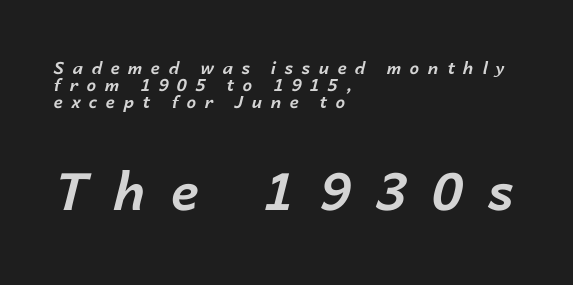
Q: Is the text bold? A: Yes.
Q: Is the text italic (slanted)? A: Yes, it leans right by about 14 degrees.
Q: Is the text underlined? A: No.
Q: How is the paragraph aligned? A: Left-aligned.
Q: Is the spacing between letters normal or unusually wide? A: Unusually wide.
Q: Is the spacing between lines tight, normal or loose? A: Tight.
Q: Which block of text is set in a larger size, the first (top) or the second (bottom)? A: The second (bottom) one.
Q: Width (condensed, normal, or wide)? A: Normal.
Q: Stroke contrast? A: Low.
Q: x-height? A: Medium.
Q: Monospaced? A: No.
